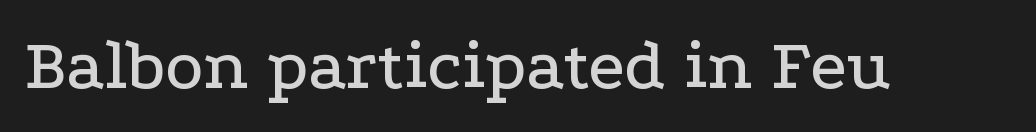
Observe the ordinary spacing: letters are neighbours, not strangers. Looks like regular typesetting: each glyph gets only the width it needs. Descender tails drop into unmarked territory. Look at the bottom of the vertical strokes: they flare into serifs here.
